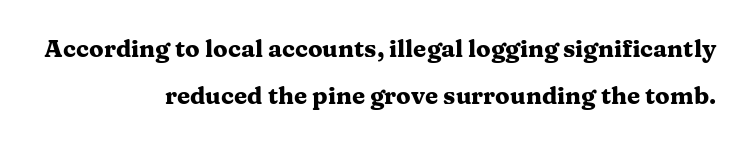
Line ends are locked; line starts wander. A great deal of white space separates one row of letters from the next. Emphasis by weight is at full strength: bold. Here the glyphs are tracked normally, forming tight word shapes. Every character sits straight up, as roman type does. The area under the type is left untouched.
